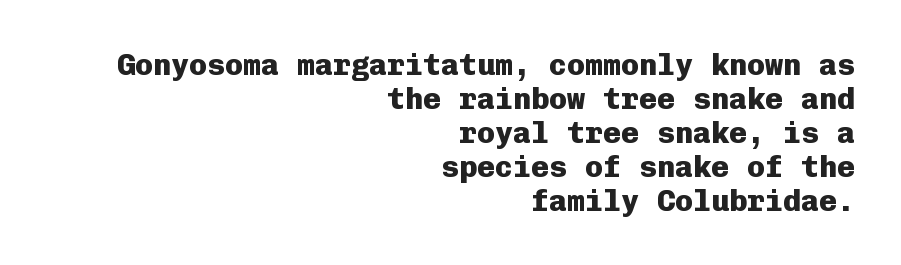
Q: Is the text bold? A: Yes.
Q: Is the text italic (slanted)? A: No, it is upright.
Q: Is the typeface a serif or a sans-serif typeface? A: Sans-serif.
Q: Is the text underlined? A: No.
Q: How is the paragraph aligned? A: Right-aligned.
Q: Is the spacing between letters normal or unusually wide? A: Normal.
Q: Is the spacing between lines tight, normal or loose? A: Tight.
Q: Width (condensed, normal, or wide)? A: Normal.
Q: Stroke contrast? A: Low.
Q: x-height? A: Medium.
Q: Monospaced? A: Yes.
